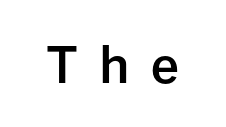
The image shows 50 px semibold sans-serif type, upright; set unusually wide letter spacing (+0.44 em), not underlined; low stroke contrast and a medium x-height.
